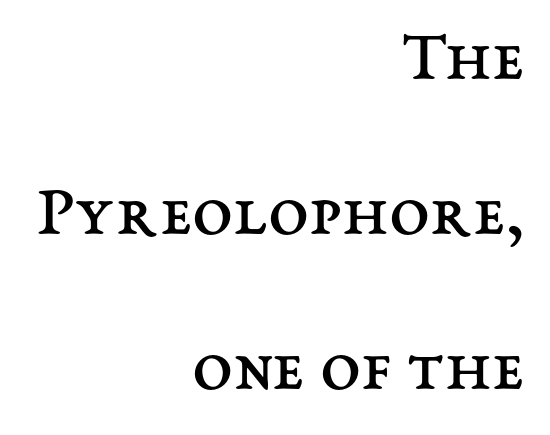
{"italic": "no", "bold": "no", "weight": "regular", "width": "normal", "stroke_contrast": "medium", "x_height": "medium", "monospaced": "no", "underline": "no", "align": "right", "line_spacing": "loose", "line_spacing_ratio": 2.12, "letter_spacing": "normal", "letter_spacing_em": 0.0, "glyph_px": 73}
